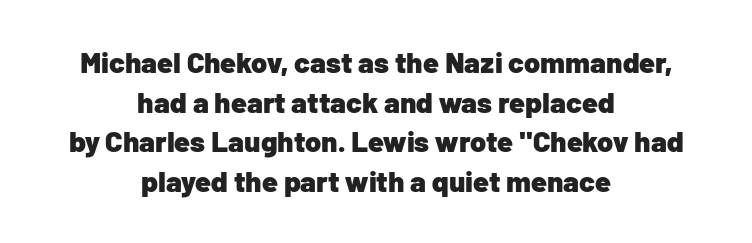
{"serif": "no", "italic": "no", "bold": "yes", "weight": "heavy", "width": "normal", "stroke_contrast": "low", "x_height": "medium", "monospaced": "no", "underline": "no", "align": "center", "line_spacing": "normal", "line_spacing_ratio": 1.37, "letter_spacing": "normal", "letter_spacing_em": 0.0, "glyph_px": 29}
